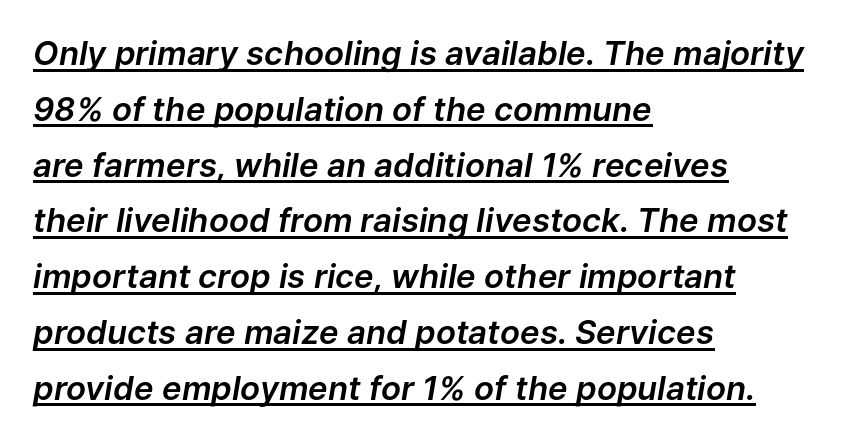
Evenly set lines give the paragraph a standard silhouette. The rendering anchors every line to the left-hand side. The axis of the letterforms is tilted away from vertical. Looks like someone drew a line under every word here.
